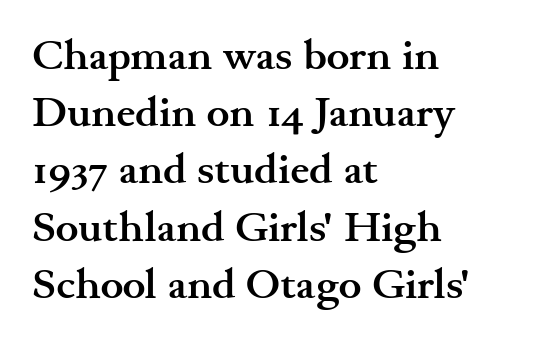
Q: Is the text bold? A: Yes.
Q: Is the text italic (slanted)? A: No, it is upright.
Q: Is the typeface a serif or a sans-serif typeface? A: Serif.
Q: Is the text underlined? A: No.
Q: How is the paragraph aligned? A: Left-aligned.
Q: Is the spacing between letters normal or unusually wide? A: Normal.
Q: Is the spacing between lines tight, normal or loose? A: Normal.
Q: Width (condensed, normal, or wide)? A: Wide.
Q: Stroke contrast? A: Medium.
Q: x-height? A: Small.
Q: Monospaced? A: No.
